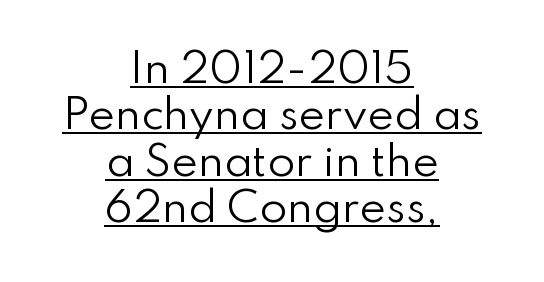
The image shows 40 px regular-weight sans-serif type, upright; set centered, line spacing 1.16x, normal letter spacing, underlined; low stroke contrast and a small x-height.
